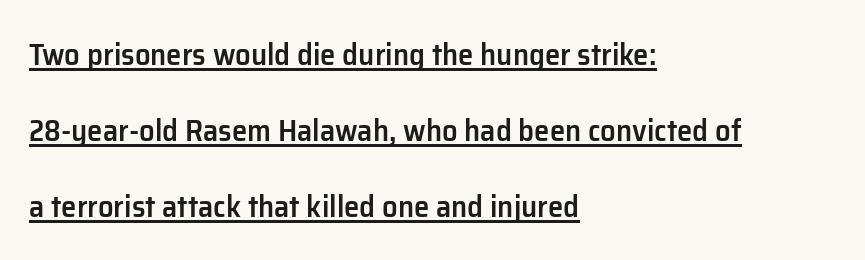
{"serif": "no", "italic": "no", "bold": "semi", "weight": "semibold", "width": "normal", "stroke_contrast": "low", "x_height": "medium", "monospaced": "no", "underline": "yes", "align": "left", "line_spacing": "loose", "line_spacing_ratio": 2.45, "letter_spacing": "normal", "letter_spacing_em": 0.0, "glyph_px": 31}
